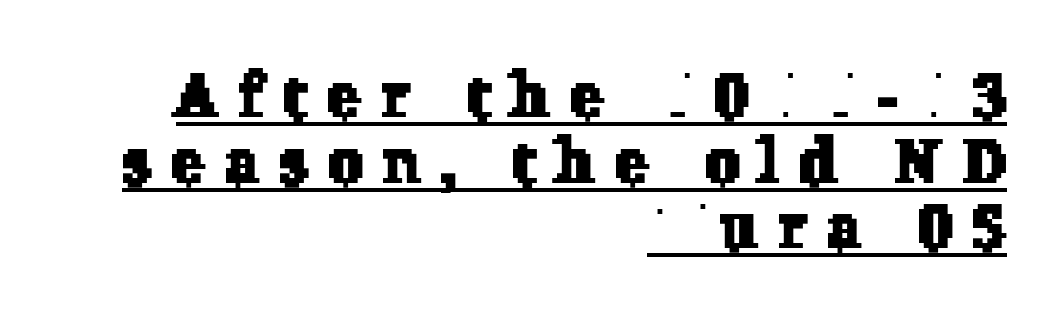
Look at the bottom of the vertical strokes: they flare into serifs here. Someone cranked the tracking dial way up on this one. Do the characters align in a grid? No, the font is proportional. The string is rendered with underlining switched on.
